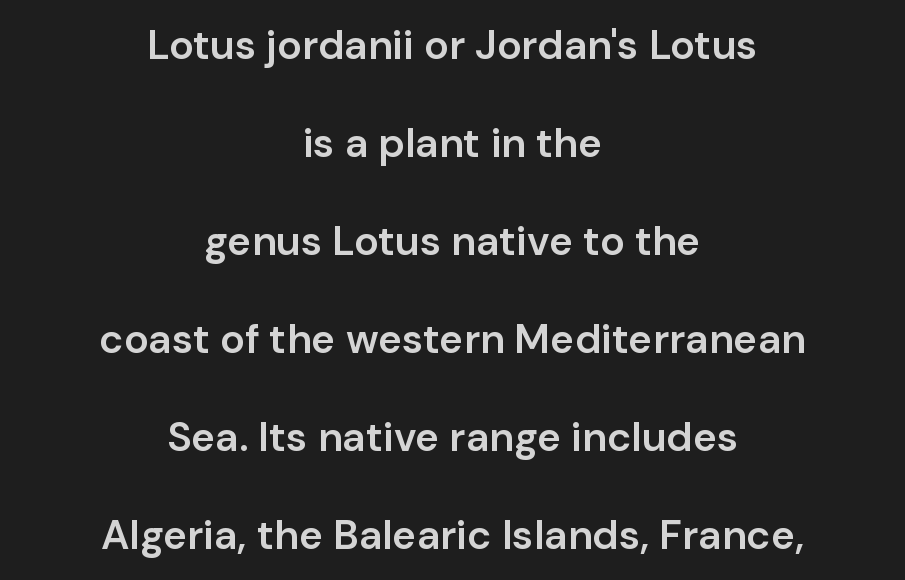
Reading down the column, the eye jumps a long way to each next line. Letterform terminals end flat and unadorned throughout the passage. Bare-footed words on every line. The paragraph has two soft edges and a firm central axis.
